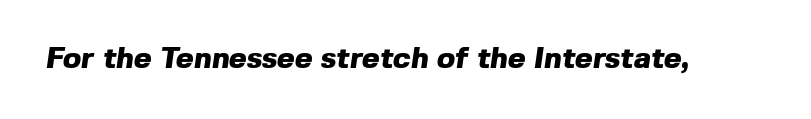
Q: Is the text bold? A: Yes.
Q: Is the typeface a serif or a sans-serif typeface? A: Sans-serif.
Q: Is the text underlined? A: No.
Q: Is the spacing between letters normal or unusually wide? A: Normal.
Q: Width (condensed, normal, or wide)? A: Normal.
Q: x-height? A: Medium.
Q: Monospaced? A: No.
